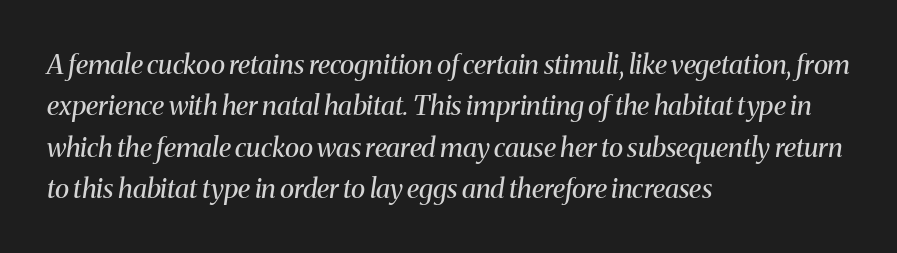
{"italic": "yes", "lean": "right", "slant_degrees": 8, "bold": "no", "underline": "no", "align": "left", "line_spacing": "normal", "line_spacing_ratio": 1.53, "letter_spacing": "normal", "letter_spacing_em": 0.0, "glyph_px": 27}
